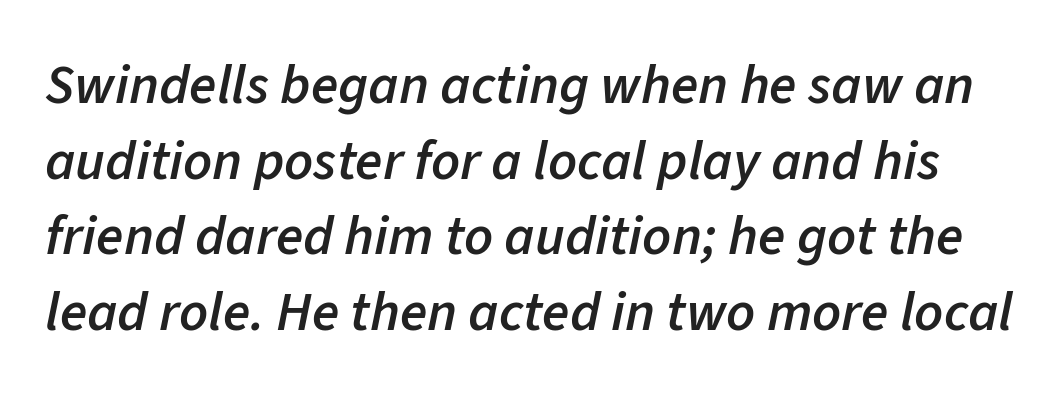
Q: Is the text bold? A: Semi-bold.
Q: Is the text italic (slanted)? A: Yes, it leans right by about 11 degrees.
Q: Is the text underlined? A: No.
Q: Is the spacing between letters normal or unusually wide? A: Normal.
Q: Is the spacing between lines tight, normal or loose? A: Normal.
Q: Width (condensed, normal, or wide)? A: Normal.
Q: Stroke contrast? A: Low.
Q: x-height? A: Medium.
Q: Monospaced? A: No.
